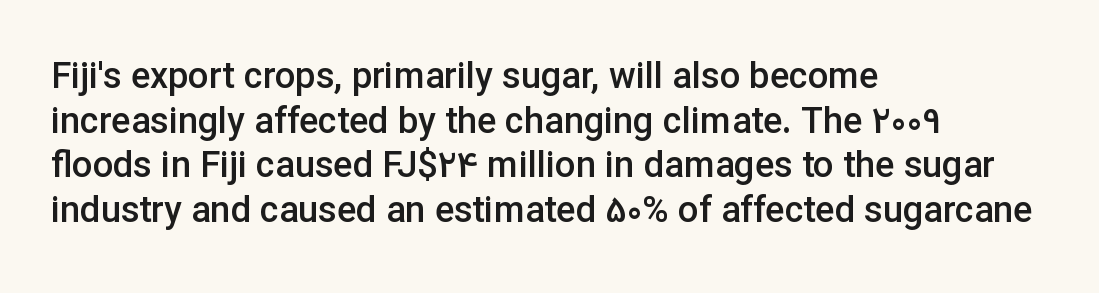
Q: Is the text bold? A: Semi-bold.
Q: Is the text italic (slanted)? A: No, it is upright.
Q: Is the typeface a serif or a sans-serif typeface? A: Sans-serif.
Q: Is the text underlined? A: No.
Q: How is the paragraph aligned? A: Left-aligned.
Q: Is the spacing between letters normal or unusually wide? A: Normal.
Q: Width (condensed, normal, or wide)? A: Normal.
Q: Stroke contrast? A: Low.
Q: x-height? A: Medium.
Q: Monospaced? A: No.
